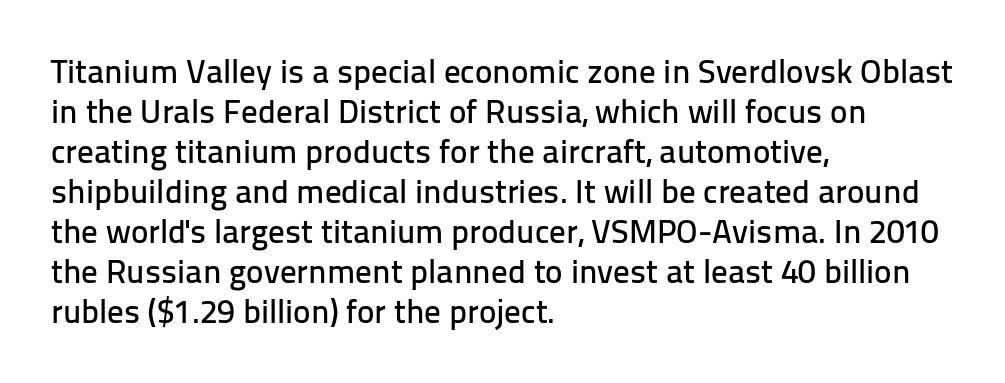
Horizontally, the lines are justified to the leading edge only. Plain, unruled lines of type. Tall strokes in this sample are plumb rather than angled. Is this a fixed-width face? No — the glyphs have proportional, varying widths. The designer went with a sans here, leaving each stem footless. Standard letterfit; no display-style spreading of the glyphs.
